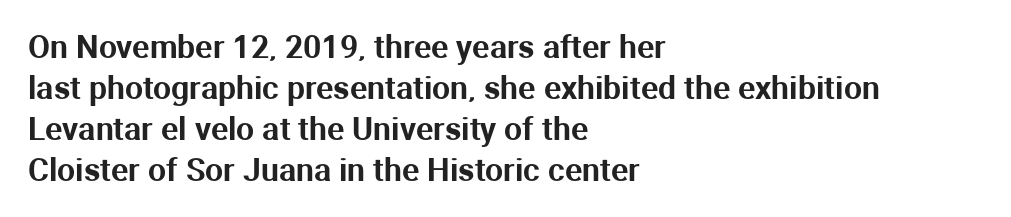
These lines are set flush left with a ragged right edge. Nobody drew a line under any word here. Each letter's strokes conclude bluntly, with no projecting serifs. Vertically, the passage feels balanced, rows spaced as you'd expect.
